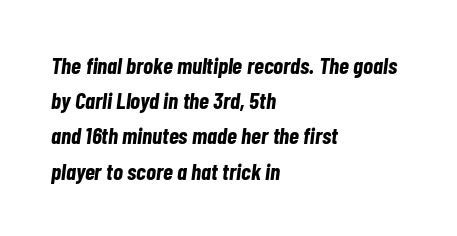
In CSS terms this would be text-align: left. Is the letter spacing exaggerated? No — it looks like the ordinary default. Summary of weight: heavy, a full bold. An italicized treatment has been applied to the whole sample. The vertical gap from one line to the next is medium. Rule under the text: the space is simply empty.
